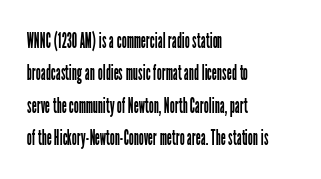
Does extra space separate the letters? No, they use regular spacing. Compared with a typical body face, this is equally light or lighter still. Casual observation: everything's shoved over to the left. This sample keeps an unexceptional amount of space between lines.
